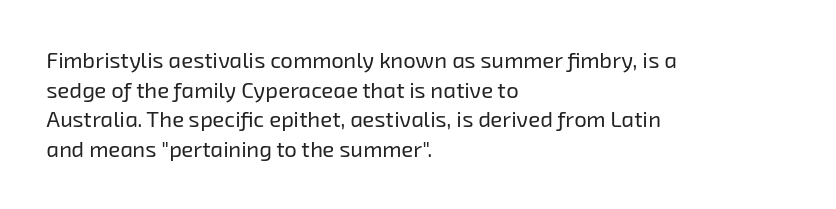
{"bold": "no", "underline": "no", "align": "left", "line_spacing": "normal", "line_spacing_ratio": 1.35, "letter_spacing": "normal", "letter_spacing_em": 0.0, "glyph_px": 22}
